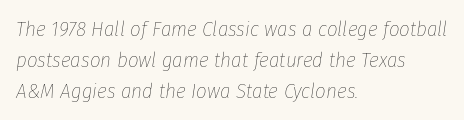
Is the type heavy? It reads as light-to-regular instead. No extra tracking has been applied to these lines. Bare-footed words on every line. Vertically, the passage feels balanced, rows spaced as you'd expect. Would a proofreader flag this as italicized? Yes.
